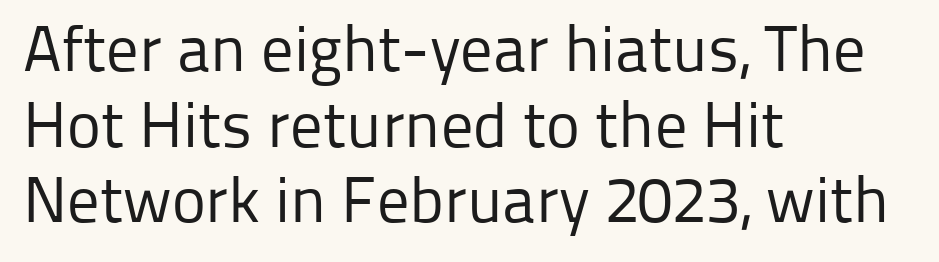
The image shows 64 px regular-weight sans-serif type, upright; set left-aligned, line spacing 1.18x, normal letter spacing, not underlined; low stroke contrast and a medium x-height.
